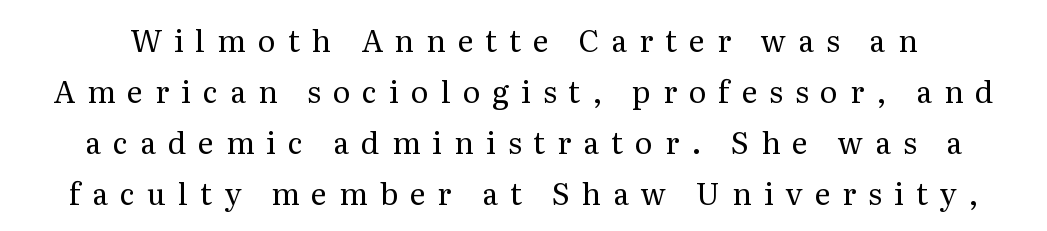
The passage shown is typed in a proportional face where columns would drift. Leading matches the norm, producing a regular column. Observe the serifs anchoring each vertical stroke in this sample. The foot of each line stays bare and open. The letters look calm and open, with moderate or lighter stems. The passage shown has open, widely tracked lettering throughout.
